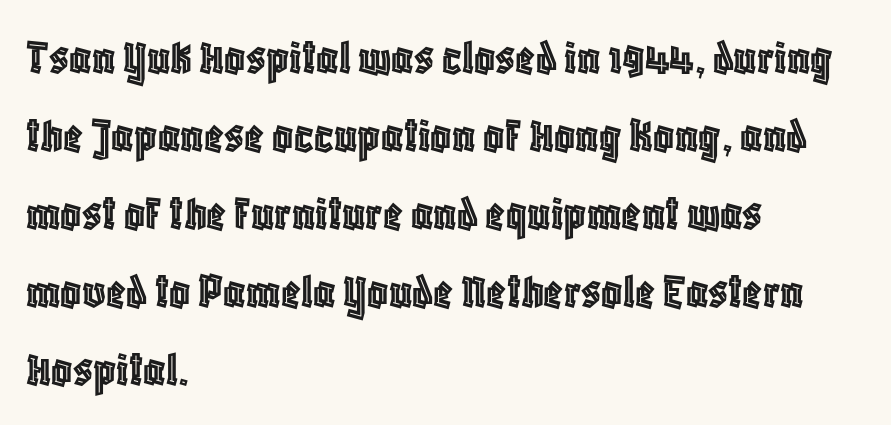
The image shows 51 px condensed type, upright; set left-aligned, normal line spacing (1.53x), normal letter spacing, not underlined; a large x-height.
